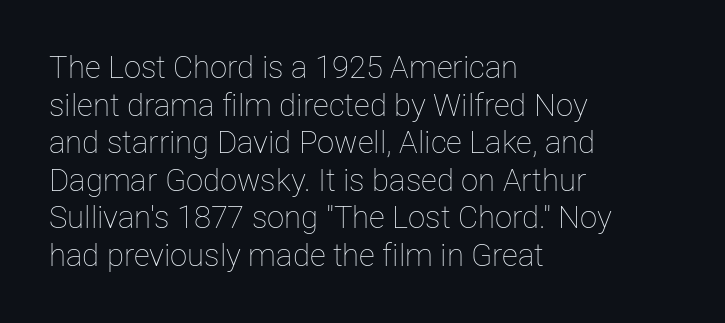
The image shows 31 px thin type, upright; set left-aligned, line spacing 1.21x, normal letter spacing, not underlined; low stroke contrast and a medium x-height.
